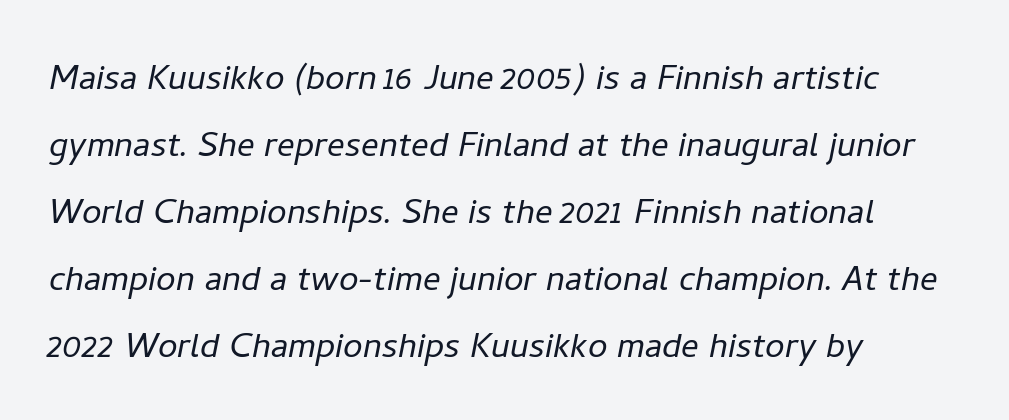
The image shows 44 px light type, italic (leaning right); set left-aligned, normal line spacing (1.52x), normal letter spacing, not underlined; low stroke contrast and a medium x-height.
